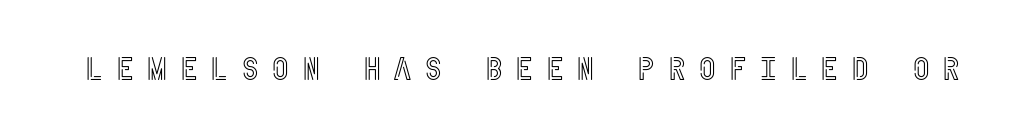
In terms of letterspacing, this is a distinctly airy, spread setting. The words here are not underlined. A typesetter would mark this as roman, not italic.
